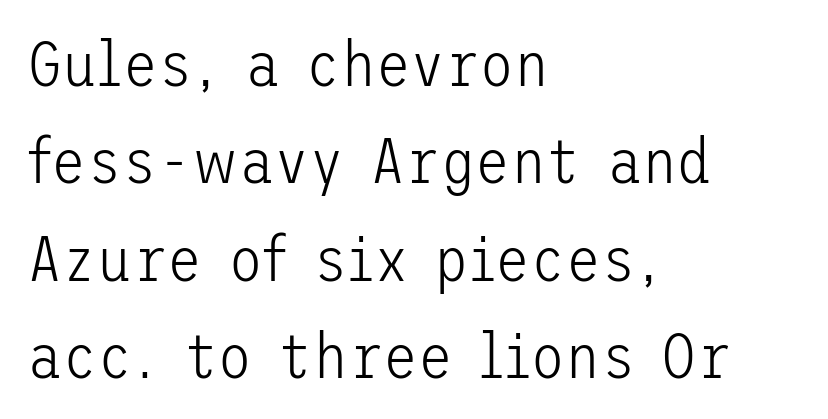
{"serif": "no", "italic": "no", "bold": "no", "weight": "light", "width": "normal", "stroke_contrast": "low", "x_height": "medium", "underline": "no", "align": "left", "line_spacing": "normal", "line_spacing_ratio": 1.52, "letter_spacing": "normal", "letter_spacing_em": 0.0, "glyph_px": 64}
